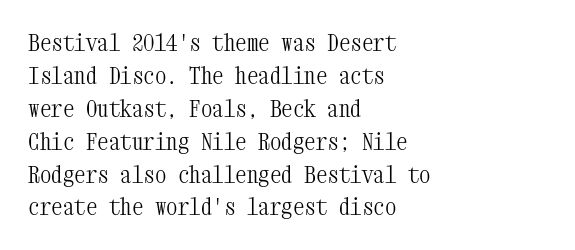
Q: Is the text bold? A: No.
Q: Is the text italic (slanted)? A: No, it is upright.
Q: Is the text underlined? A: No.
Q: How is the paragraph aligned? A: Left-aligned.
Q: Is the spacing between letters normal or unusually wide? A: Normal.
Q: Is the spacing between lines tight, normal or loose? A: Normal.
